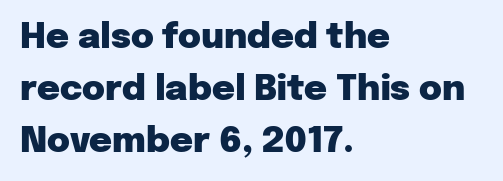
{"serif": "no", "italic": "no", "bold": "yes", "weight": "heavy", "width": "normal", "stroke_contrast": "low", "x_height": "medium", "monospaced": "no", "underline": "no", "align": "left", "line_spacing": "normal", "line_spacing_ratio": 1.48, "letter_spacing": "normal", "letter_spacing_em": 0.0, "glyph_px": 35}
